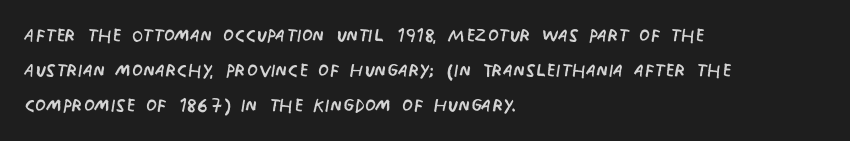
{"bold": "no", "underline": "no", "align": "left", "line_spacing": "normal", "line_spacing_ratio": 1.4, "letter_spacing": "normal", "letter_spacing_em": 0.0, "glyph_px": 25}
